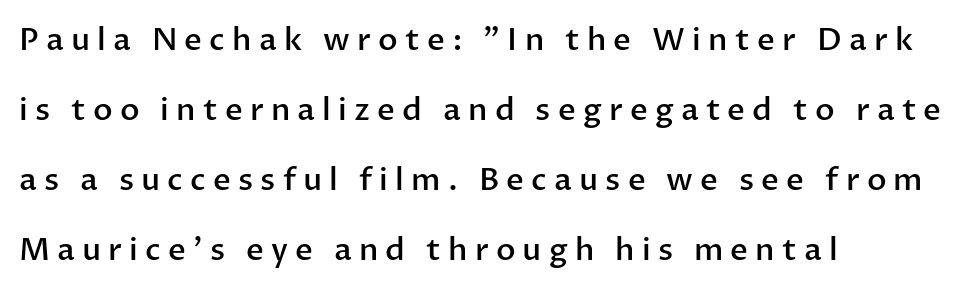
Type style note: lacks serifs. The letters advance in unequal steps, a hallmark of proportional type. The face used here is rendered with a markedly widened letterfit. Upright lettering throughout.
